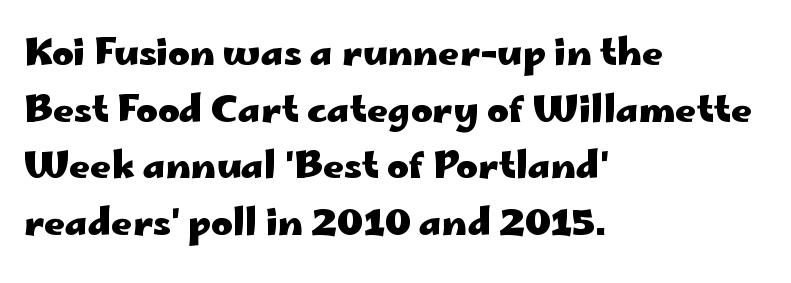
{"serif": "no", "italic": "no", "bold": "yes", "weight": "heavy", "width": "wide", "stroke_contrast": "low", "x_height": "small", "monospaced": "no", "underline": "no", "align": "left", "line_spacing": "normal", "line_spacing_ratio": 1.53, "letter_spacing": "normal", "letter_spacing_em": 0.0, "glyph_px": 37}
